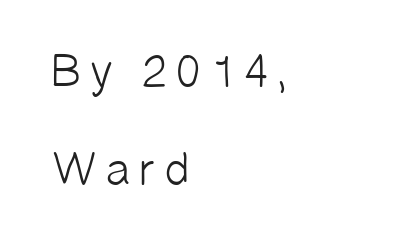
The image shows 47 px light sans-serif type; set left-aligned, loose line spacing (2.09x), not underlined; low stroke contrast and a medium x-height.
